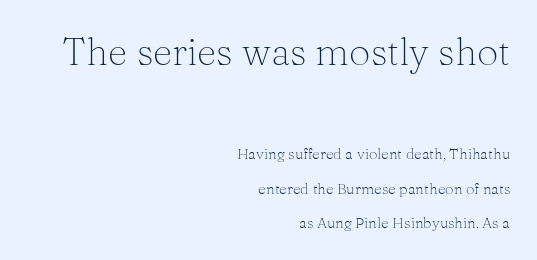
The image shows 38 px light serif type, upright; set right-aligned, loose line spacing (2.29x), normal letter spacing, not underlined; the first (top) block is 2.53x larger; medium stroke contrast and a medium x-height.
